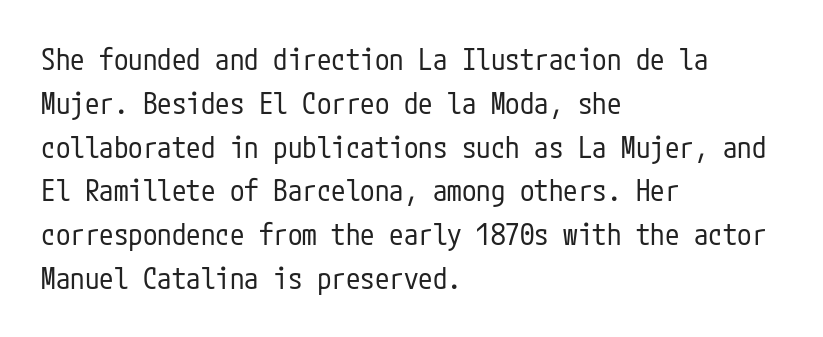
{"serif": "no", "italic": "no", "bold": "no", "weight": "regular", "width": "condensed", "stroke_contrast": "low", "x_height": "medium", "underline": "no", "align": "left", "line_spacing": "normal", "line_spacing_ratio": 1.51, "letter_spacing": "normal", "letter_spacing_em": 0.0, "glyph_px": 29}
